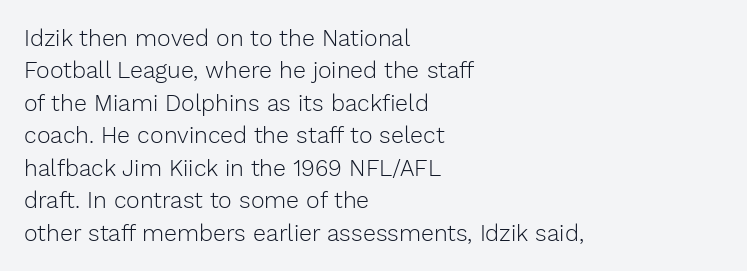
The tracking reads as untouched default to a designer's eye. Layout note: lines flush left. Students, observe: this is what conventionally led text looks like. Underline: absent.
